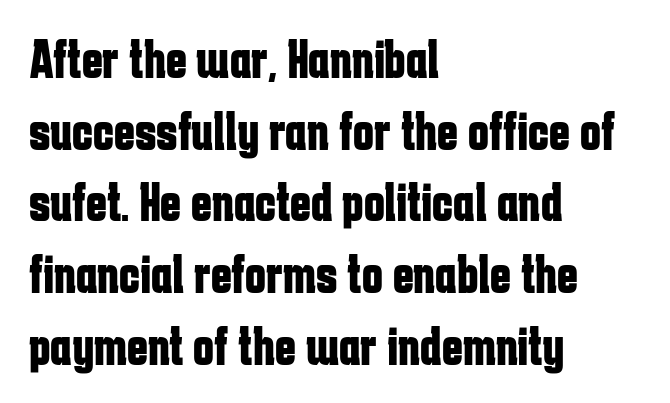
The image shows 56 px bold, condensed sans-serif type, upright; set left-aligned, normal line spacing (1.28x), normal letter spacing, not underlined; low stroke contrast and a medium x-height.
